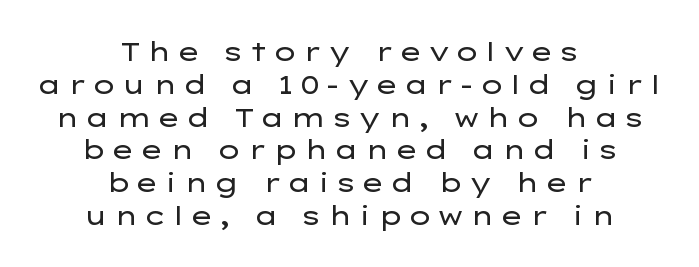
Compared with typical paragraphs, the rows here are spaced about the same. If you drew a line through each stem, it would be perfectly vertical. The space directly below the letters is spotless. On a weight scale, this lands at 450 or below. Both edges are ragged and mirror each other, which tells us the setting is centered.
